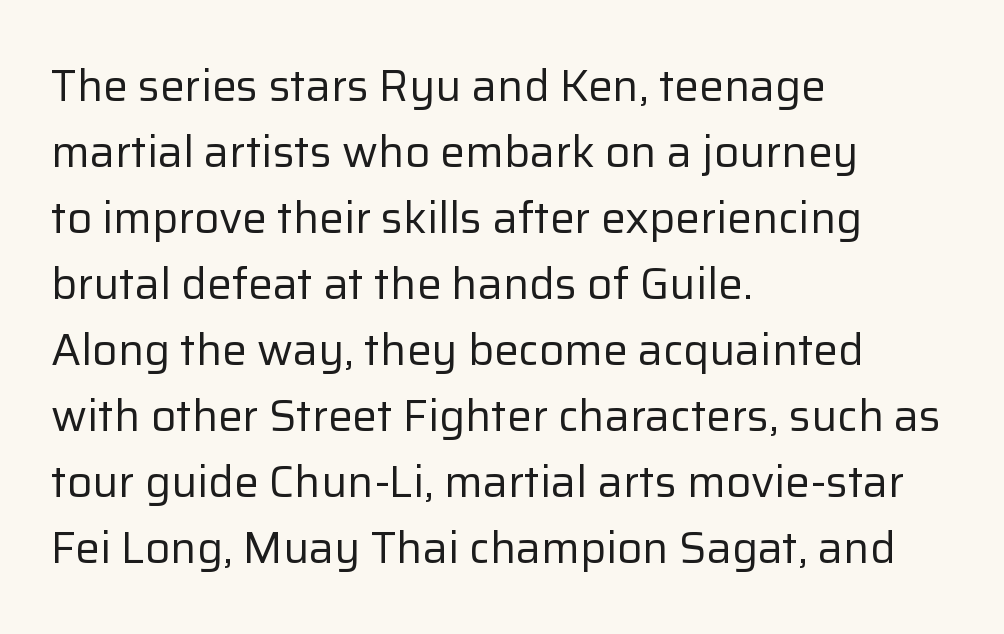
Q: Is the text bold? A: No.
Q: Is the text italic (slanted)? A: No, it is upright.
Q: Is the typeface a serif or a sans-serif typeface? A: Sans-serif.
Q: Is the text underlined? A: No.
Q: How is the paragraph aligned? A: Left-aligned.
Q: Is the spacing between letters normal or unusually wide? A: Normal.
Q: Is the spacing between lines tight, normal or loose? A: Normal.
Q: Width (condensed, normal, or wide)? A: Normal.
Q: Stroke contrast? A: Low.
Q: x-height? A: Medium.
Q: Monospaced? A: No.
